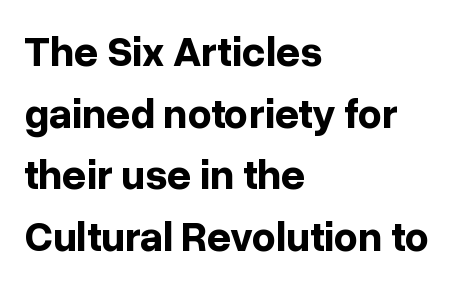
Q: Is the text bold? A: Yes.
Q: Is the text italic (slanted)? A: No, it is upright.
Q: Is the typeface a serif or a sans-serif typeface? A: Sans-serif.
Q: Is the text underlined? A: No.
Q: How is the paragraph aligned? A: Left-aligned.
Q: Is the spacing between letters normal or unusually wide? A: Normal.
Q: Is the spacing between lines tight, normal or loose? A: Normal.
Q: Width (condensed, normal, or wide)? A: Normal.
Q: Stroke contrast? A: Low.
Q: x-height? A: Medium.
Q: Monospaced? A: No.
